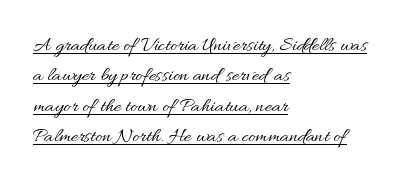
The image shows 21 px text type; set left-aligned, normal line spacing (1.45x), normal letter spacing, underlined.
